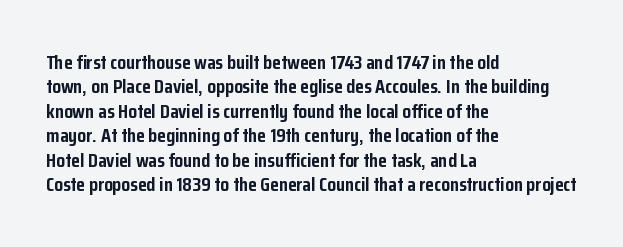
Q: Is the text bold? A: Yes.
Q: Is the text italic (slanted)? A: No, it is upright.
Q: Is the text underlined? A: No.
Q: How is the paragraph aligned? A: Left-aligned.
Q: Is the spacing between letters normal or unusually wide? A: Normal.
